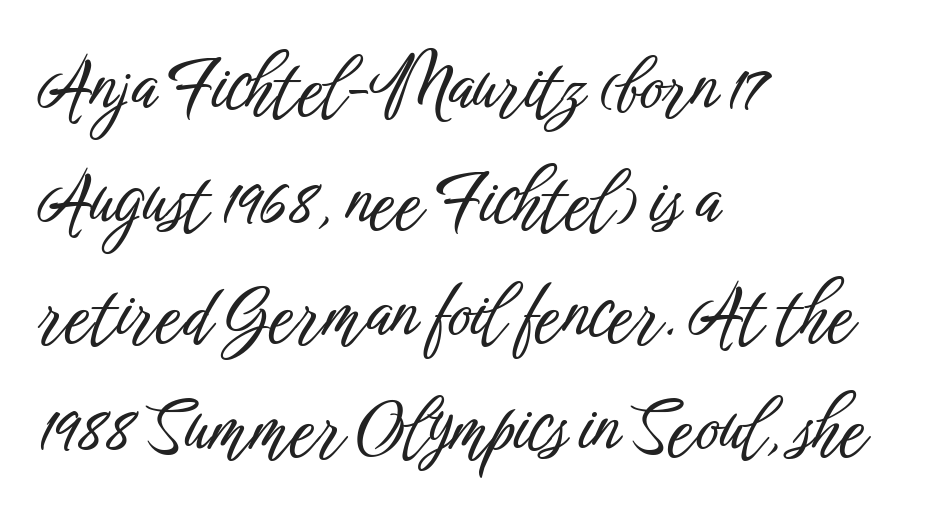
{"serif": "no", "width": "condensed", "stroke_contrast": "low", "x_height": "medium", "monospaced": "no", "underline": "no", "align": "left", "line_spacing": "normal", "line_spacing_ratio": 1.6, "letter_spacing": "normal", "letter_spacing_em": 0.0, "glyph_px": 71}
